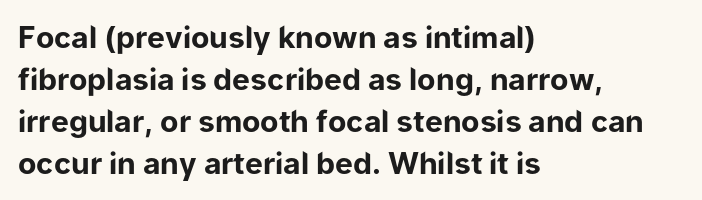
Q: Is the text bold? A: Yes.
Q: Is the text italic (slanted)? A: No, it is upright.
Q: Is the typeface a serif or a sans-serif typeface? A: Sans-serif.
Q: Is the text underlined? A: No.
Q: How is the paragraph aligned? A: Left-aligned.
Q: Is the spacing between letters normal or unusually wide? A: Normal.
Q: Is the spacing between lines tight, normal or loose? A: Normal.
Q: Width (condensed, normal, or wide)? A: Normal.
Q: Stroke contrast? A: Low.
Q: x-height? A: Medium.
Q: Monospaced? A: No.
